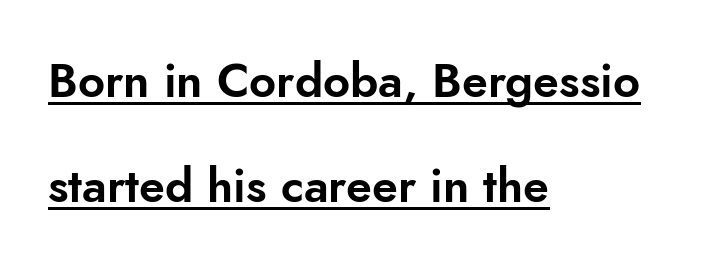
The image shows 47 px sans-serif type, upright; set left-aligned, loose line spacing (2.24x), normal letter spacing, underlined; low stroke contrast and a small x-height.
